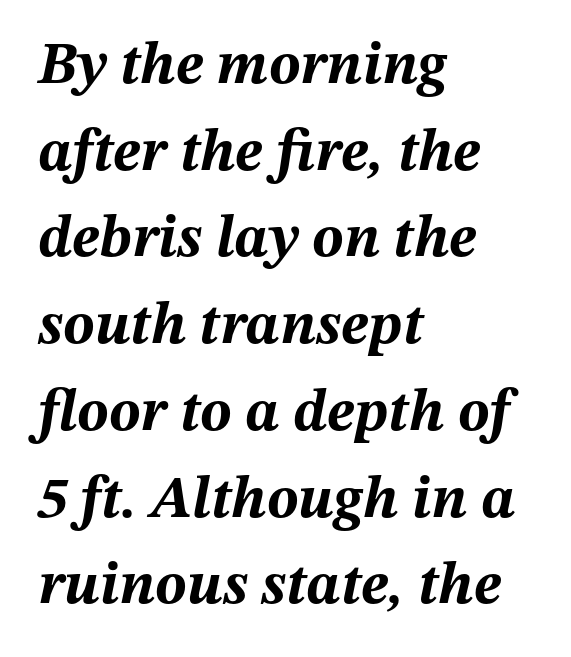
{"italic": "yes", "lean": "right", "slant_degrees": 12, "bold": "yes", "weight": "bold", "width": "normal", "stroke_contrast": "medium", "x_height": "medium", "monospaced": "no", "underline": "no", "align": "left", "line_spacing": "normal", "line_spacing_ratio": 1.47, "letter_spacing": "normal", "letter_spacing_em": 0.0, "glyph_px": 59}
